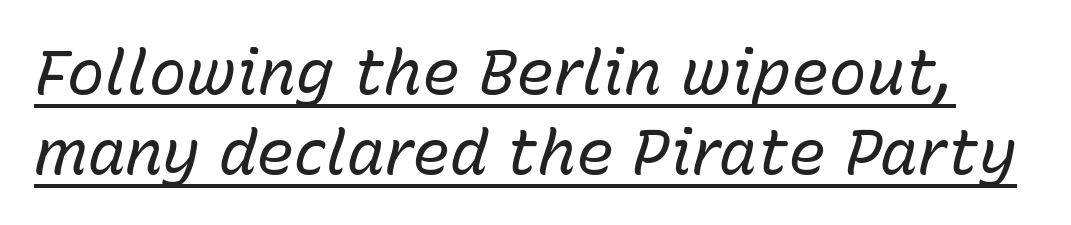
{"italic": "yes", "lean": "right", "slant_degrees": 15, "bold": "no", "weight": "regular", "width": "normal", "stroke_contrast": "low", "x_height": "medium", "monospaced": "no", "underline": "yes", "line_spacing": "normal", "line_spacing_ratio": 1.27, "letter_spacing": "normal", "letter_spacing_em": 0.0, "glyph_px": 63}
